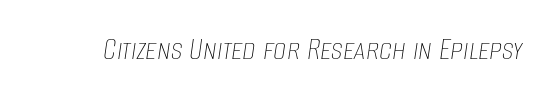
Q: Is the text bold? A: No.
Q: Is the text italic (slanted)? A: Yes, it leans right by about 8 degrees.
Q: Is the text underlined? A: No.
Q: Is the spacing between letters normal or unusually wide? A: Normal.
Q: Width (condensed, normal, or wide)? A: Condensed.
Q: Stroke contrast? A: Low.
Q: x-height? A: Large.
Q: Monospaced? A: No.
